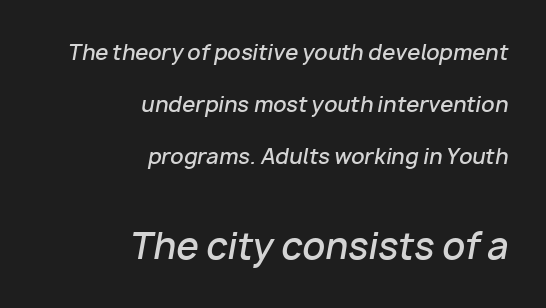
{"italic": "yes", "lean": "right", "slant_degrees": 10, "bold": "semi", "weight": "semibold", "width": "normal", "stroke_contrast": "low", "x_height": "medium", "monospaced": "no", "underline": "no", "align": "right", "line_spacing": "loose", "line_spacing_ratio": 2.47, "letter_spacing": "normal", "letter_spacing_em": 0.0, "larger_block": "second", "size_ratio": 1.71, "glyph_px": 36}
